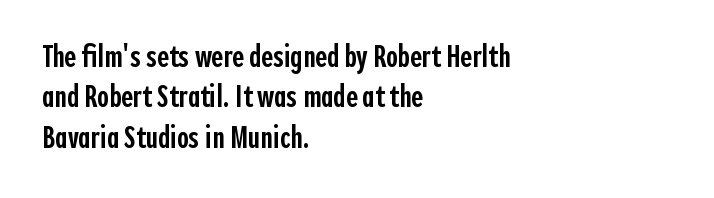
{"serif": "no", "italic": "no", "bold": "semi", "weight": "semibold", "width": "condensed", "x_height": "medium", "monospaced": "no", "underline": "no", "align": "left", "line_spacing": "normal", "line_spacing_ratio": 1.26, "letter_spacing": "normal", "letter_spacing_em": 0.0, "glyph_px": 32}
